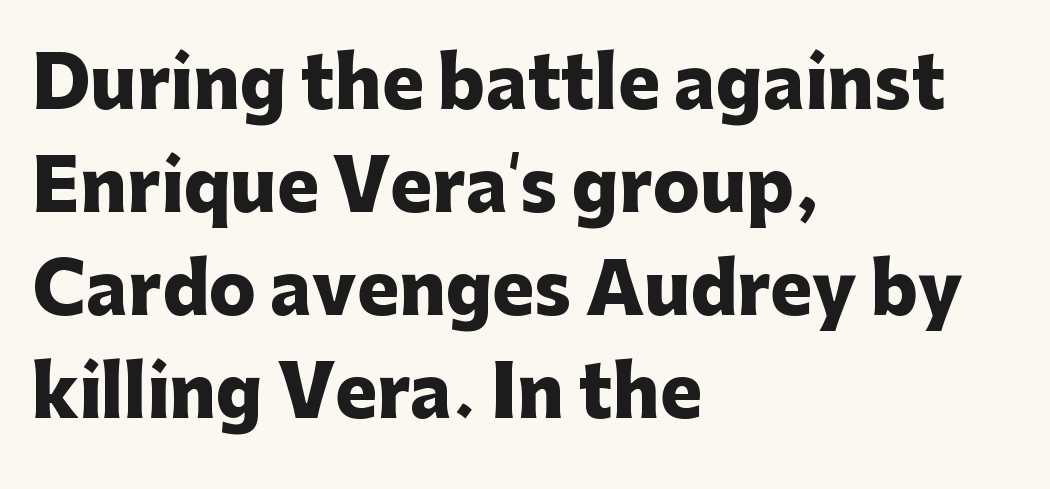
The image shows 70 px heavy sans-serif type, upright; set left-aligned, normal line spacing (1.47x), normal letter spacing, not underlined; low stroke contrast and a medium x-height.
